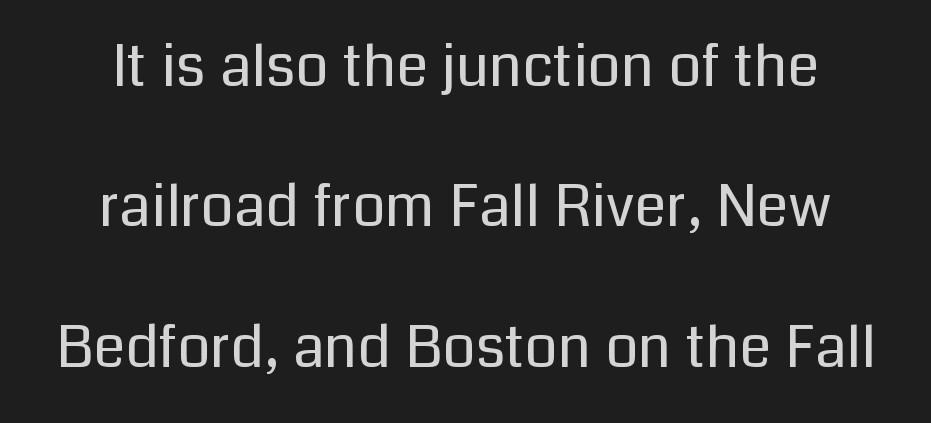
Q: Is the text bold? A: No.
Q: Is the text italic (slanted)? A: No, it is upright.
Q: Is the typeface a serif or a sans-serif typeface? A: Sans-serif.
Q: Is the text underlined? A: No.
Q: How is the paragraph aligned? A: Centered.
Q: Is the spacing between letters normal or unusually wide? A: Normal.
Q: Is the spacing between lines tight, normal or loose? A: Loose.
Q: Width (condensed, normal, or wide)? A: Normal.
Q: Stroke contrast? A: Low.
Q: x-height? A: Medium.
Q: Monospaced? A: No.
